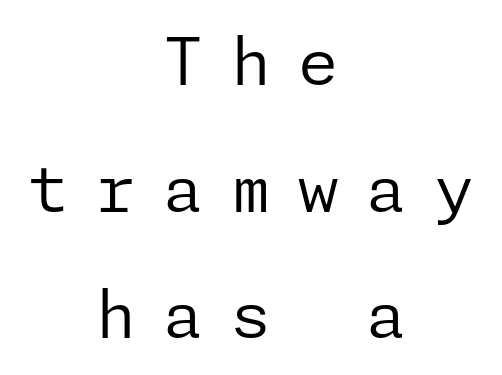
Does the copy run flush right? No — it is centered line by line. The strokes are not fattened; the text isn't bold. Descender tails drop into unmarked territory. Notice how the stems are strictly vertical — no italics here. Classification — sans serif. There is plenty of visible air inserted between adjacent glyphs.
